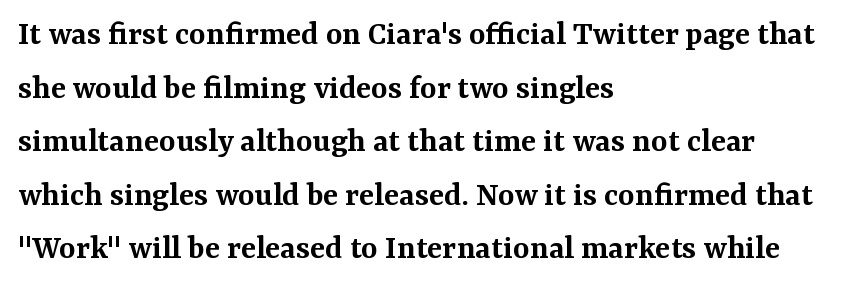
Q: Is the text bold? A: Semi-bold.
Q: Is the text italic (slanted)? A: No, it is upright.
Q: Is the typeface a serif or a sans-serif typeface? A: Serif.
Q: Is the text underlined? A: No.
Q: How is the paragraph aligned? A: Left-aligned.
Q: Is the spacing between letters normal or unusually wide? A: Normal.
Q: Is the spacing between lines tight, normal or loose? A: Normal.
Q: Width (condensed, normal, or wide)? A: Normal.
Q: Stroke contrast? A: Medium.
Q: x-height? A: Medium.
Q: Monospaced? A: No.
